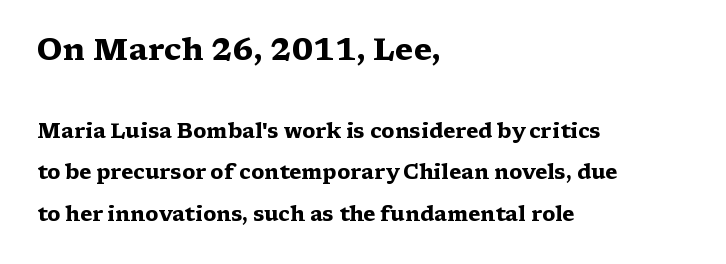
{"serif": "yes", "italic": "no", "bold": "yes", "weight": "heavy", "width": "wide", "stroke_contrast": "medium", "x_height": "medium", "monospaced": "no", "underline": "no", "align": "left", "line_spacing": "loose", "line_spacing_ratio": 2.07, "letter_spacing": "normal", "letter_spacing_em": 0.0, "larger_block": "first", "size_ratio": 1.5, "glyph_px": 30}
